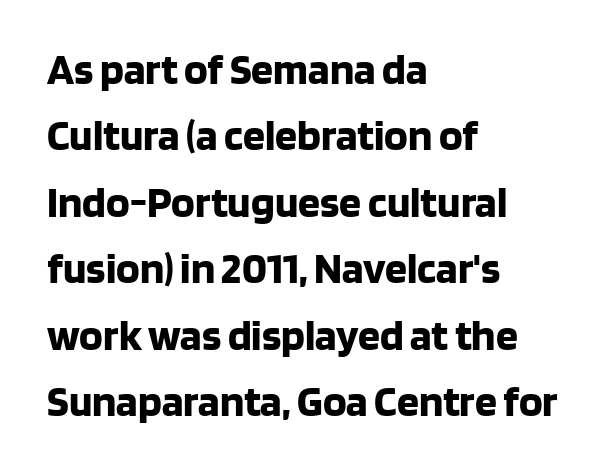
{"serif": "no", "italic": "no", "bold": "yes", "weight": "bold", "width": "normal", "stroke_contrast": "low", "x_height": "large", "monospaced": "no", "underline": "no", "align": "left", "line_spacing": "normal", "line_spacing_ratio": 1.51, "letter_spacing": "normal", "letter_spacing_em": 0.0, "glyph_px": 44}
